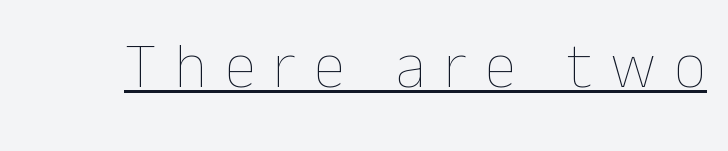
Q: Is the text bold? A: No.
Q: Is the text italic (slanted)? A: No, it is upright.
Q: Is the text underlined? A: Yes.
Q: Is the spacing between letters normal or unusually wide? A: Unusually wide.
Q: Width (condensed, normal, or wide)? A: Normal.
Q: Stroke contrast? A: Low.
Q: x-height? A: Medium.
Q: Monospaced? A: No.
